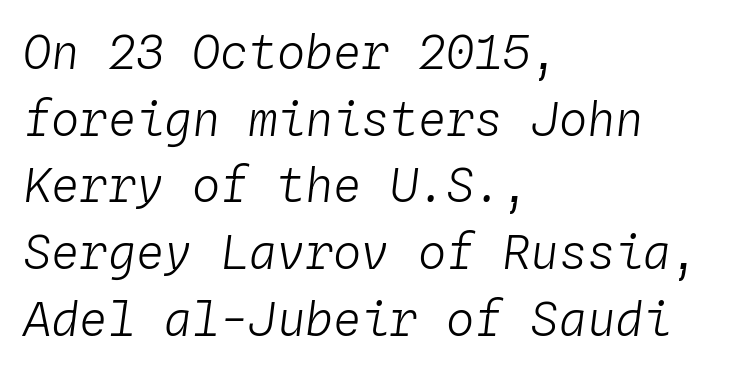
Q: Is the text bold? A: No.
Q: Is the text italic (slanted)? A: Yes, it leans right by about 4 degrees.
Q: Is the text underlined? A: No.
Q: How is the paragraph aligned? A: Left-aligned.
Q: Is the spacing between letters normal or unusually wide? A: Normal.
Q: Is the spacing between lines tight, normal or loose? A: Normal.
Q: Width (condensed, normal, or wide)? A: Normal.
Q: Stroke contrast? A: Low.
Q: x-height? A: Medium.
Q: Monospaced? A: Yes.
